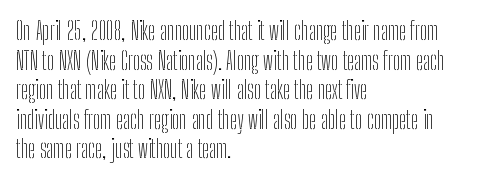
Words appear dense and cohesive because spacing is normal. Stem width sits at or under what a default text font uses. Honestly, there is no underline to notice here at all. The lettering stays uniformly vertical, giving the passage a roman look.
